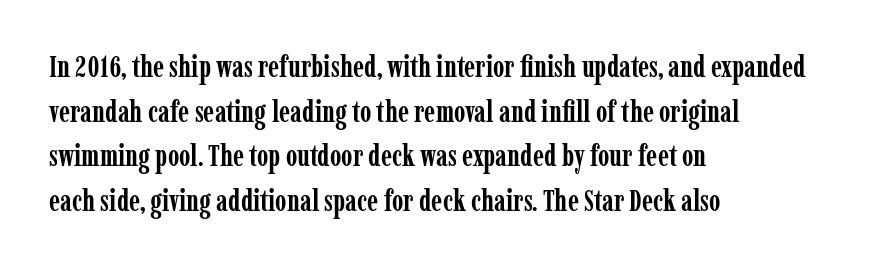
Q: Is the text bold? A: Yes.
Q: Is the text italic (slanted)? A: No, it is upright.
Q: Is the typeface a serif or a sans-serif typeface? A: Serif.
Q: Is the text underlined? A: No.
Q: How is the paragraph aligned? A: Left-aligned.
Q: Is the spacing between letters normal or unusually wide? A: Normal.
Q: Is the spacing between lines tight, normal or loose? A: Normal.
Q: Width (condensed, normal, or wide)? A: Condensed.
Q: Stroke contrast? A: Low.
Q: x-height? A: Medium.
Q: Monospaced? A: No.
